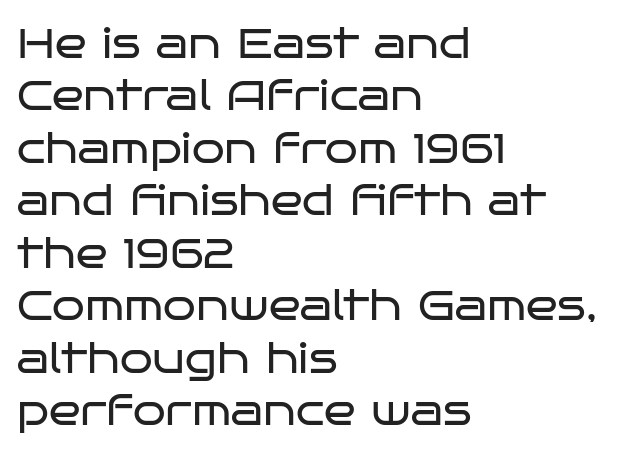
The image shows 42 px regular-weight, wide sans-serif type, upright; set left-aligned, normal line spacing (1.25x), normal letter spacing, not underlined; low stroke contrast and a large x-height.
